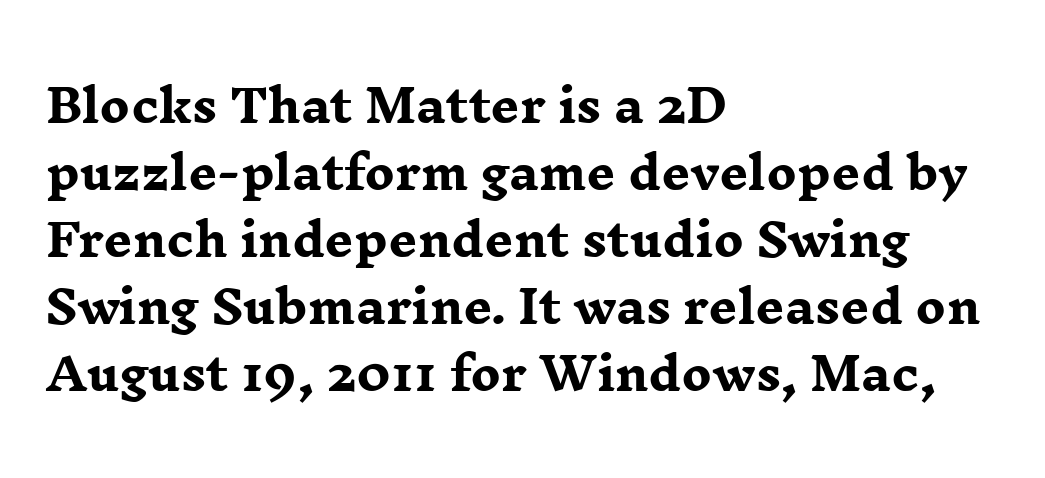
{"serif": "yes", "italic": "no", "bold": "yes", "weight": "heavy", "width": "wide", "stroke_contrast": "low", "x_height": "medium", "monospaced": "no", "underline": "no", "align": "left", "line_spacing": "normal", "line_spacing_ratio": 1.49, "letter_spacing": "normal", "letter_spacing_em": 0.0, "glyph_px": 45}
